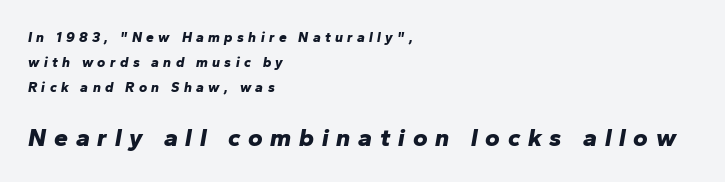
{"italic": "yes", "lean": "right", "slant_degrees": 10, "bold": "yes", "underline": "no", "align": "left", "line_spacing_ratio": 1.77, "letter_spacing": "wide", "letter_spacing_em": 0.31, "larger_block": "second", "size_ratio": 1.79, "glyph_px": 25}
